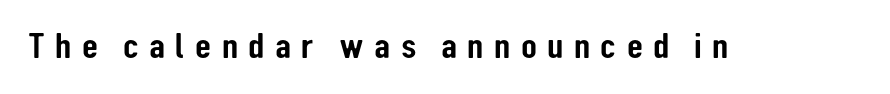
Q: Is the text italic (slanted)? A: No, it is upright.
Q: Is the typeface a serif or a sans-serif typeface? A: Sans-serif.
Q: Is the text underlined? A: No.
Q: Is the spacing between letters normal or unusually wide? A: Unusually wide.
Q: Width (condensed, normal, or wide)? A: Condensed.
Q: Stroke contrast? A: Low.
Q: x-height? A: Medium.
Q: Monospaced? A: No.
